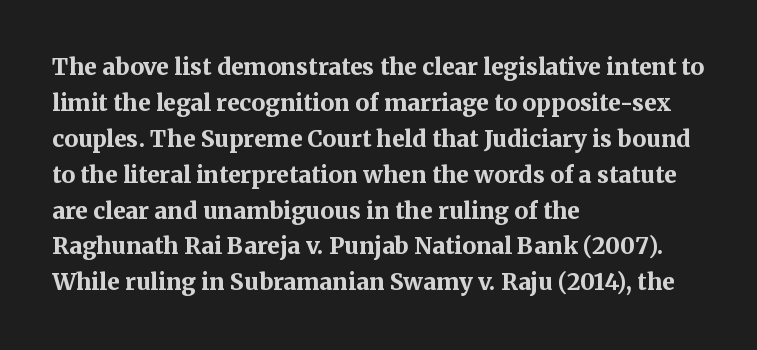
The line-height multiplier appears to be the usual default. Plain, unruled lines of type. The type is set solid horizontally, with unmodified tracking. Horizontal alignment here is leftward, the default for most running prose. Does the weight exceed regular? Yes, all the way to bold.
